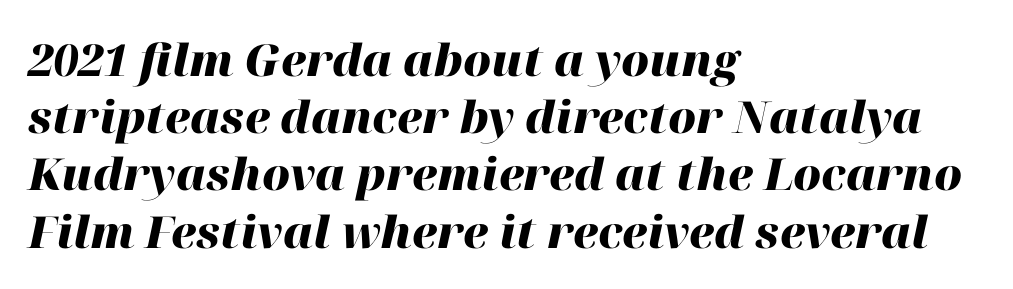
Q: Is the text bold? A: Yes.
Q: Is the text italic (slanted)? A: Yes, it leans right by about 12 degrees.
Q: Is the text underlined? A: No.
Q: How is the paragraph aligned? A: Left-aligned.
Q: Is the spacing between letters normal or unusually wide? A: Normal.
Q: Is the spacing between lines tight, normal or loose? A: Normal.
Q: Width (condensed, normal, or wide)? A: Normal.
Q: Stroke contrast? A: High.
Q: x-height? A: Medium.
Q: Monospaced? A: No.
